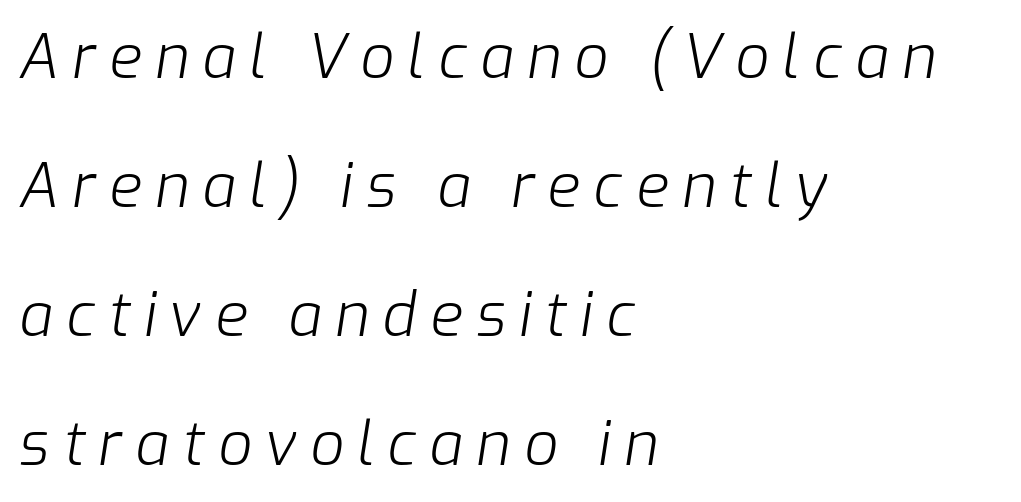
Q: Is the text bold? A: No.
Q: Is the text italic (slanted)? A: Yes, it leans right by about 9 degrees.
Q: Is the text underlined? A: No.
Q: How is the paragraph aligned? A: Left-aligned.
Q: Is the spacing between letters normal or unusually wide? A: Unusually wide.
Q: Is the spacing between lines tight, normal or loose? A: Loose.
Q: Width (condensed, normal, or wide)? A: Normal.
Q: Stroke contrast? A: Low.
Q: x-height? A: Medium.
Q: Monospaced? A: No.
